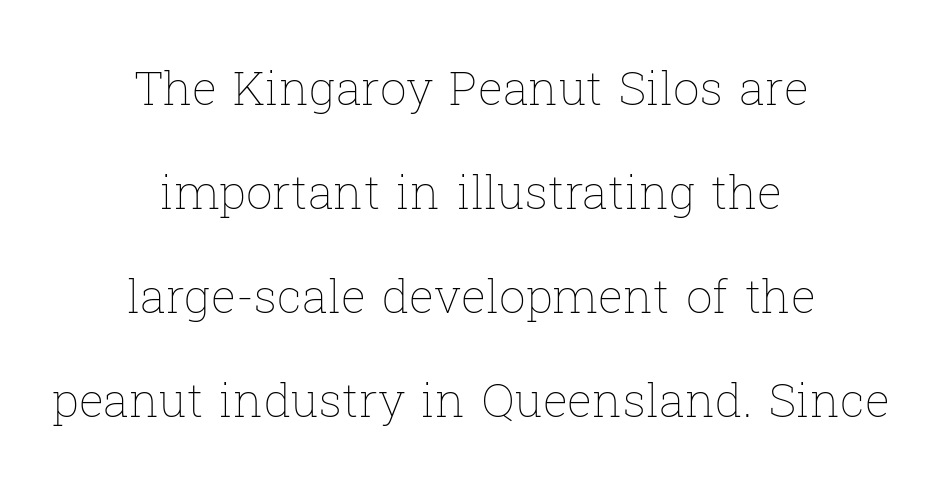
Q: Is the text bold? A: No.
Q: Is the text italic (slanted)? A: No, it is upright.
Q: Is the text underlined? A: No.
Q: How is the paragraph aligned? A: Centered.
Q: Is the spacing between letters normal or unusually wide? A: Normal.
Q: Is the spacing between lines tight, normal or loose? A: Loose.
Q: Width (condensed, normal, or wide)? A: Normal.
Q: Stroke contrast? A: Low.
Q: x-height? A: Medium.
Q: Monospaced? A: No.
